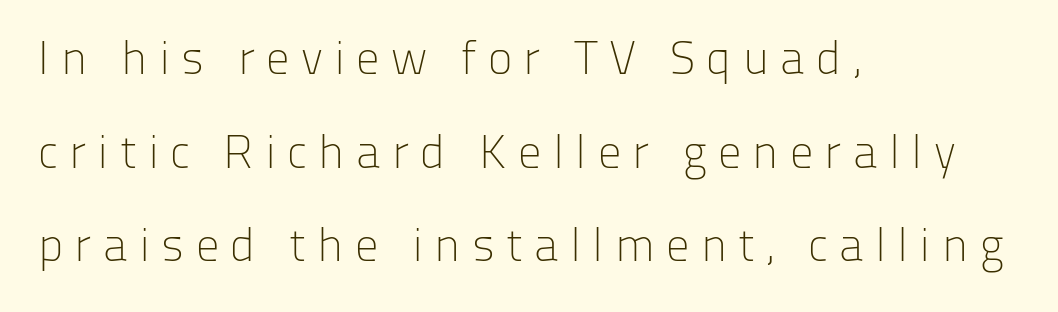
Q: Is the text bold? A: No.
Q: Is the text italic (slanted)? A: No, it is upright.
Q: Is the typeface a serif or a sans-serif typeface? A: Sans-serif.
Q: Is the text underlined? A: No.
Q: How is the paragraph aligned? A: Left-aligned.
Q: Is the spacing between letters normal or unusually wide? A: Unusually wide.
Q: Is the spacing between lines tight, normal or loose? A: Loose.
Q: Width (condensed, normal, or wide)? A: Normal.
Q: Stroke contrast? A: Low.
Q: x-height? A: Medium.
Q: Monospaced? A: No.
